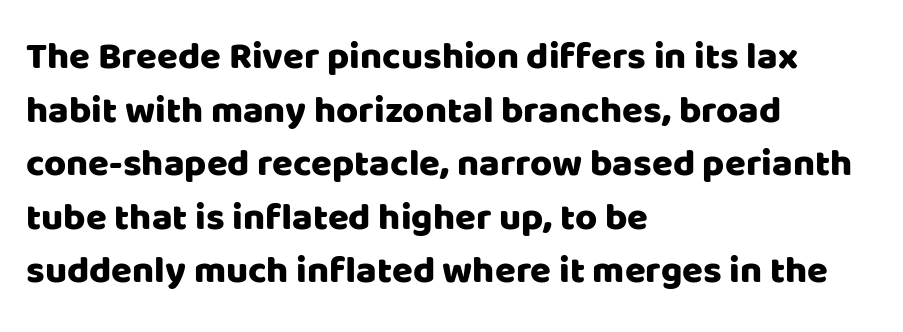
{"serif": "no", "italic": "no", "width": "normal", "stroke_contrast": "low", "x_height": "large", "monospaced": "no", "underline": "no", "align": "left", "line_spacing": "normal", "line_spacing_ratio": 1.41, "letter_spacing": "normal", "letter_spacing_em": 0.0, "glyph_px": 38}
